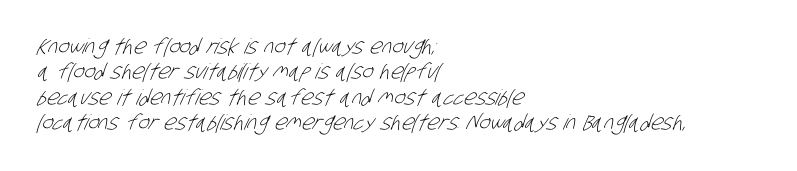
Stem width sits at or under what a default text font uses. Underline: absent. Does extra space separate the letters? No, they use regular spacing. Left-aligned paragraph, ragged on the right.
